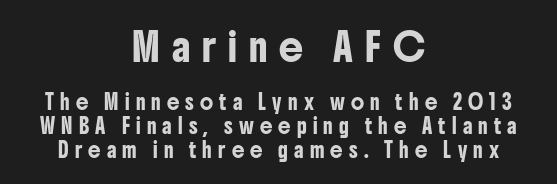
The image shows 27 px text type, upright; set centered, line spacing 1.71x, unusually wide letter spacing (+0.44 em), not underlined; the first (top) block is 1.93x larger.
